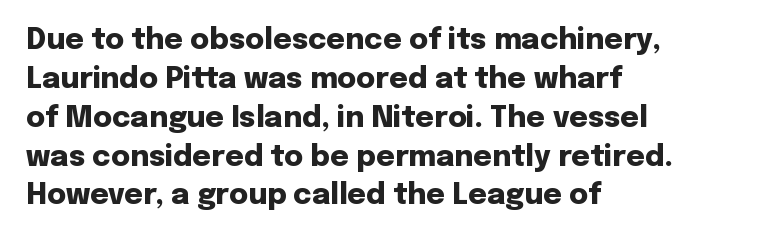
{"serif": "no", "italic": "no", "bold": "yes", "weight": "heavy", "width": "normal", "stroke_contrast": "low", "x_height": "medium", "monospaced": "no", "underline": "no", "align": "left", "line_spacing": "normal", "line_spacing_ratio": 1.34, "letter_spacing": "normal", "letter_spacing_em": 0.0, "glyph_px": 29}
